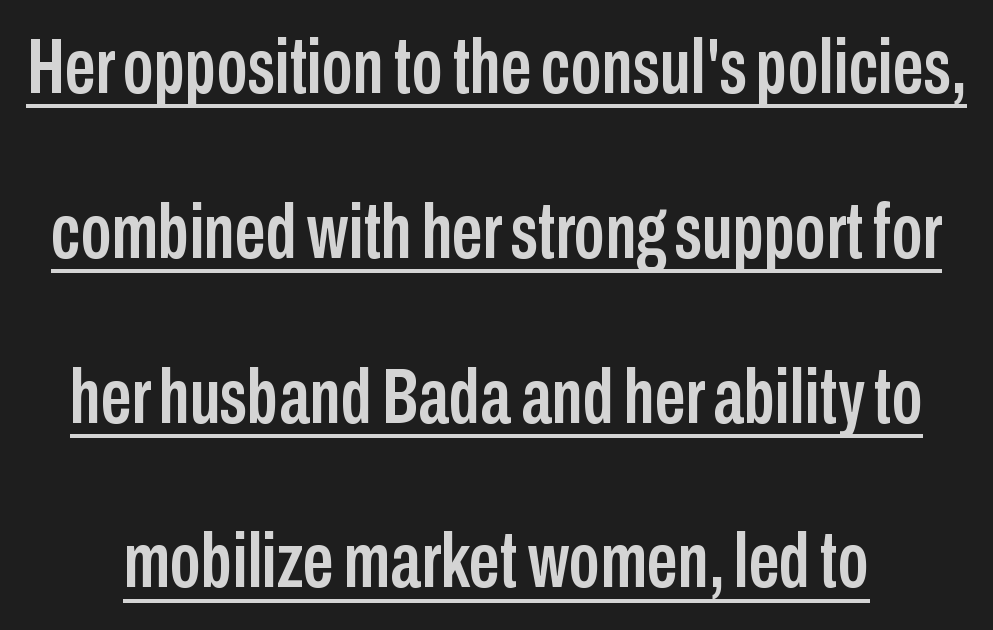
The image shows 77 px condensed sans-serif type, upright; set loose line spacing (2.14x), normal letter spacing, underlined; low stroke contrast and a medium x-height.
